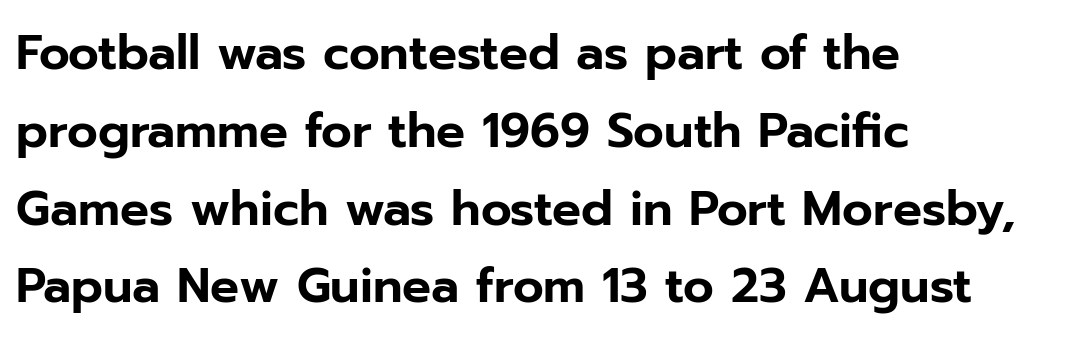
The image shows 48 px sans-serif type, upright; set left-aligned, normal line spacing (1.62x), normal letter spacing, not underlined; low stroke contrast and a medium x-height.
